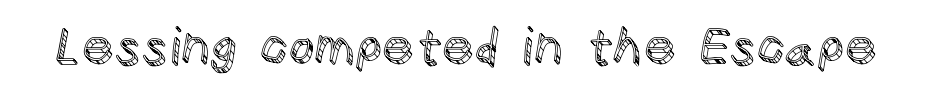
Q: Is the text italic (slanted)? A: Yes.
Q: Is the text underlined? A: No.
Q: Is the spacing between letters normal or unusually wide? A: Normal.
Q: Width (condensed, normal, or wide)? A: Normal.
Q: x-height? A: Large.
Q: Monospaced? A: No.
